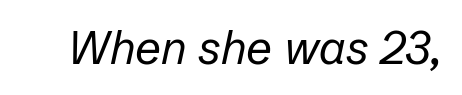
Q: Is the text bold? A: No.
Q: Is the text italic (slanted)? A: Yes, it leans right by about 12 degrees.
Q: Is the text underlined? A: No.
Q: Is the spacing between letters normal or unusually wide? A: Normal.
Q: Width (condensed, normal, or wide)? A: Normal.
Q: Stroke contrast? A: Low.
Q: x-height? A: Medium.
Q: Monospaced? A: No.
